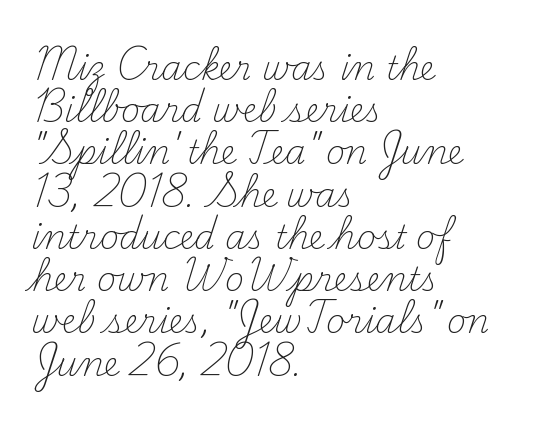
The image shows 33 px light type; set left-aligned, normal line spacing (1.28x), normal letter spacing, not underlined; medium stroke contrast and a small x-height.
